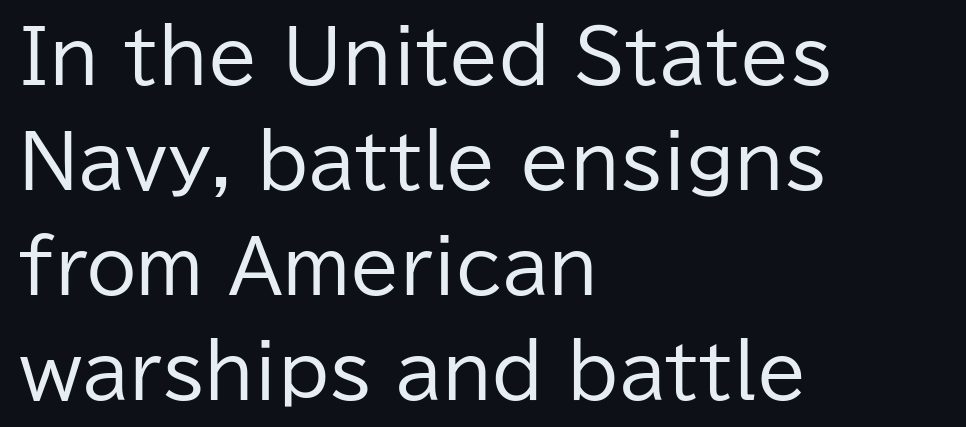
Bare-footed words on every line. Is the block centered? No — it sits flush against the left margin. In terms of leading, this rendering sits right in the middle. Check where the strokes stop: nothing finishes them off — pure sans. The passage shown is typed in a proportional face where columns would drift.
